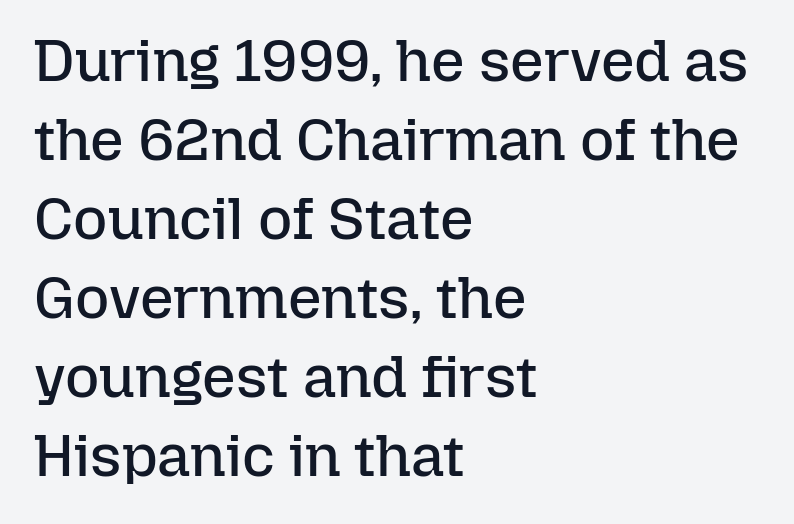
{"italic": "no", "bold": "no", "weight": "regular", "width": "normal", "stroke_contrast": "low", "x_height": "medium", "monospaced": "no", "underline": "no", "align": "left", "line_spacing": "normal", "line_spacing_ratio": 1.34, "letter_spacing": "normal", "letter_spacing_em": 0.0, "glyph_px": 59}
